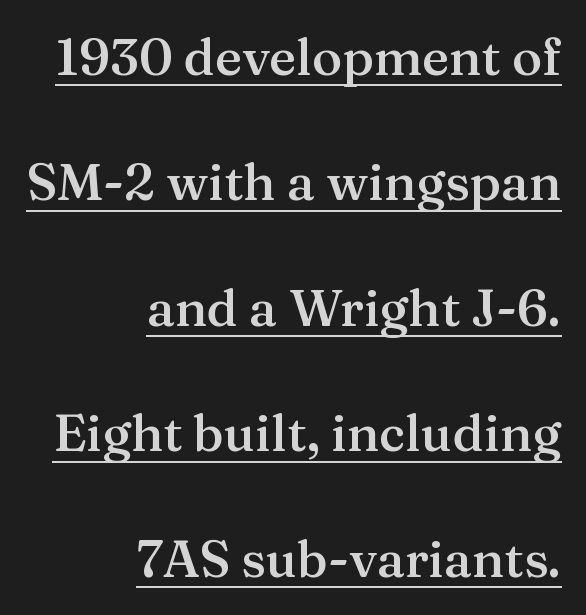
Note the varied advance widths — an 'i' is clearly narrower than an 'm'. The gaps between neighbouring characters are ordinary and unremarkable. A somewhat darkened texture: the type is semibold rather than bold. Short and long lines alike share a common ending point at right.
